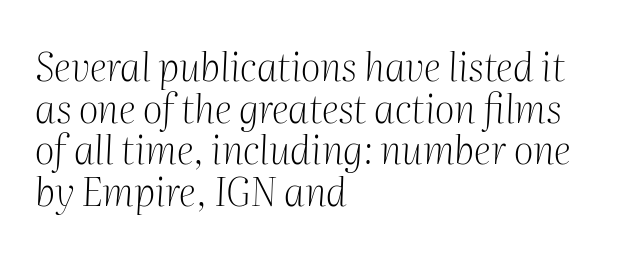
Q: Is the text bold? A: No.
Q: Is the text italic (slanted)? A: Yes, it leans right by about 2 degrees.
Q: Is the typeface a serif or a sans-serif typeface? A: Serif.
Q: Is the text underlined? A: No.
Q: How is the paragraph aligned? A: Left-aligned.
Q: Is the spacing between letters normal or unusually wide? A: Normal.
Q: Is the spacing between lines tight, normal or loose? A: Tight.
Q: Width (condensed, normal, or wide)? A: Normal.
Q: Stroke contrast? A: Medium.
Q: x-height? A: Medium.
Q: Monospaced? A: No.
